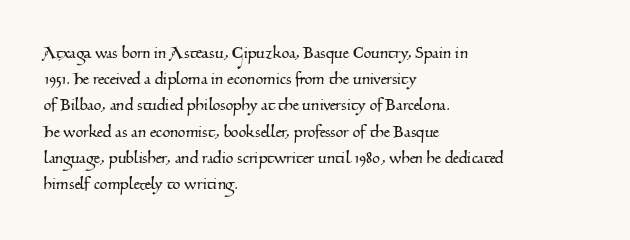
Interline gaps are of average width in this sample. Students, note that the glyphs here touch the page at normal intervals. The lines are quadded left. A clean baseline with only descenders dipping below it.
